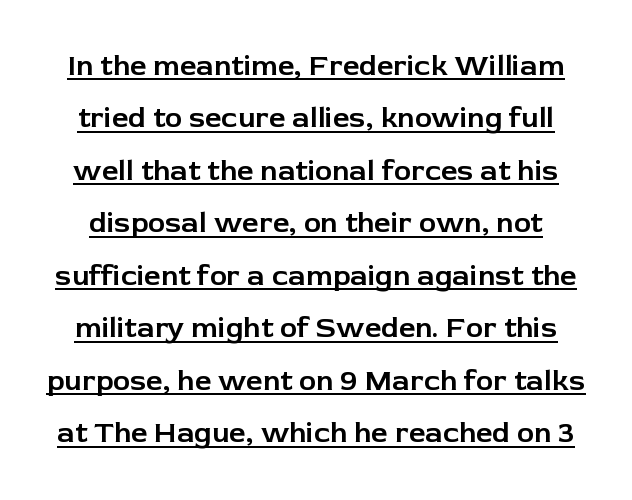
{"serif": "no", "italic": "no", "width": "normal", "stroke_contrast": "low", "x_height": "medium", "monospaced": "no", "underline": "yes", "line_spacing_ratio": 1.81, "letter_spacing": "normal", "letter_spacing_em": 0.0, "glyph_px": 29}
